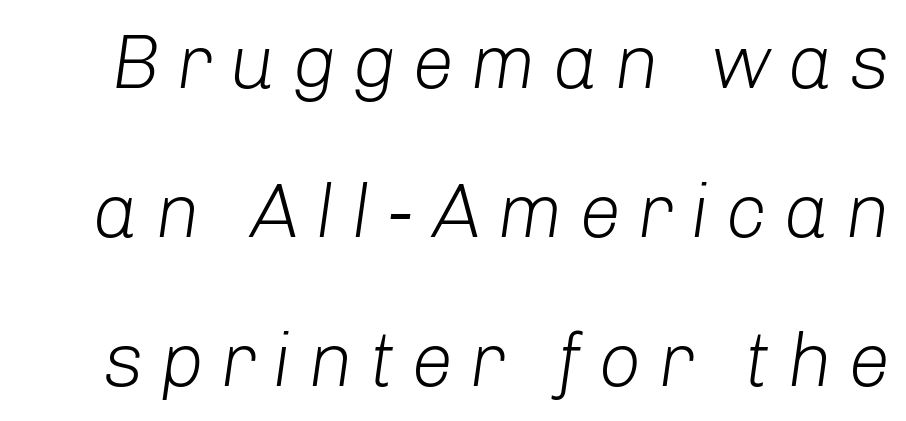
The image shows 76 px light type, italic (leaning right); set loose line spacing (1.96x), unusually wide letter spacing (+0.21 em), not underlined; low stroke contrast and a medium x-height.
